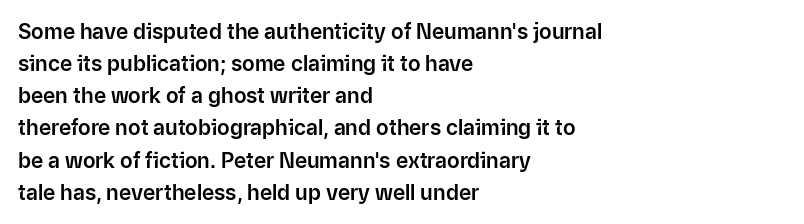
Layout note: lines flush left. The string is rendered with underlining switched off. The line texture is even and compact thanks to regular tracking. A roman cut, with each character standing at attention. The space between consecutive lines is moderate.
